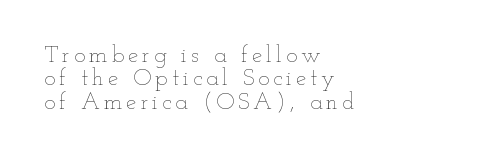
Q: Is the text bold? A: No.
Q: Is the text italic (slanted)? A: No, it is upright.
Q: Is the text underlined? A: No.
Q: How is the paragraph aligned? A: Left-aligned.
Q: Is the spacing between lines tight, normal or loose? A: Tight.
